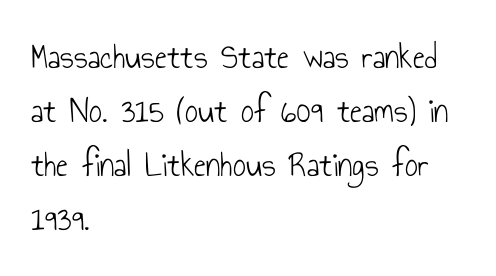
{"serif": "no", "italic": "no", "bold": "no", "weight": "light", "width": "condensed", "stroke_contrast": "low", "x_height": "small", "monospaced": "no", "underline": "no", "align": "left", "line_spacing": "normal", "line_spacing_ratio": 1.5, "letter_spacing": "normal", "letter_spacing_em": 0.0, "glyph_px": 36}
